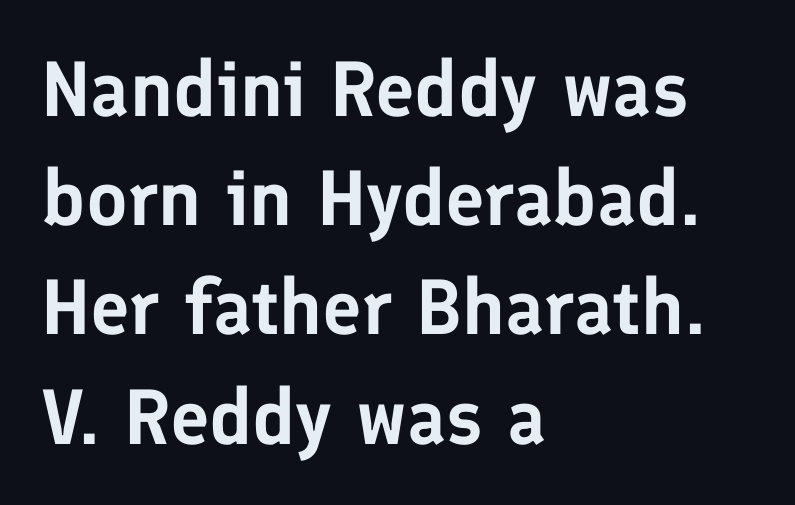
The image shows 78 px sans-serif type, upright; set left-aligned, normal line spacing (1.4x), normal letter spacing, not underlined; low stroke contrast and a medium x-height.
